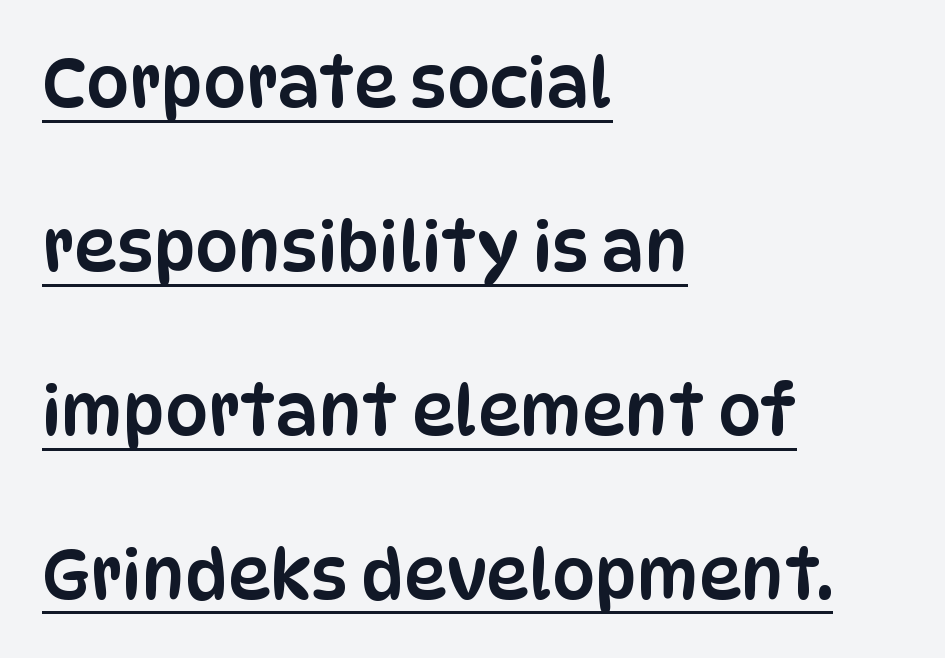
The image shows 68 px condensed sans-serif type, upright; set left-aligned, loose line spacing (2.41x), normal letter spacing, underlined; low stroke contrast and a large x-height.
